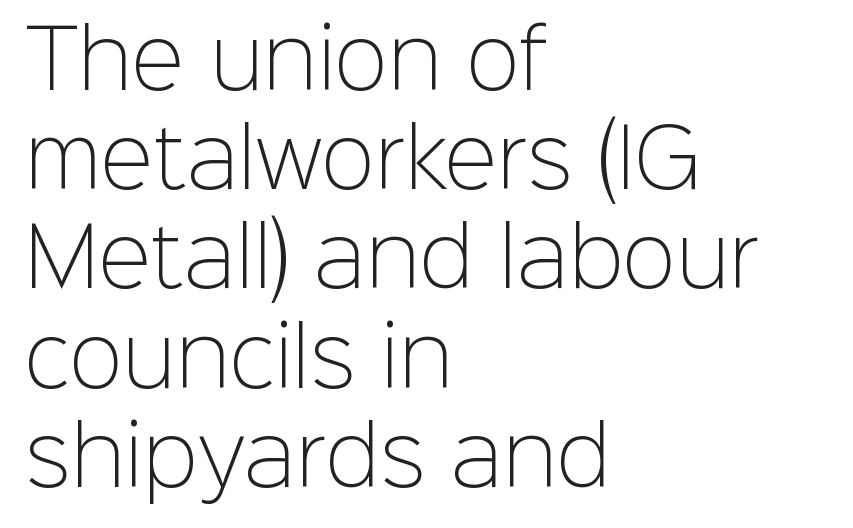
{"serif": "no", "italic": "no", "bold": "no", "weight": "light", "width": "normal", "stroke_contrast": "low", "x_height": "medium", "monospaced": "no", "underline": "no", "align": "left", "line_spacing_ratio": 1.24, "letter_spacing": "normal", "letter_spacing_em": 0.0, "glyph_px": 80}
